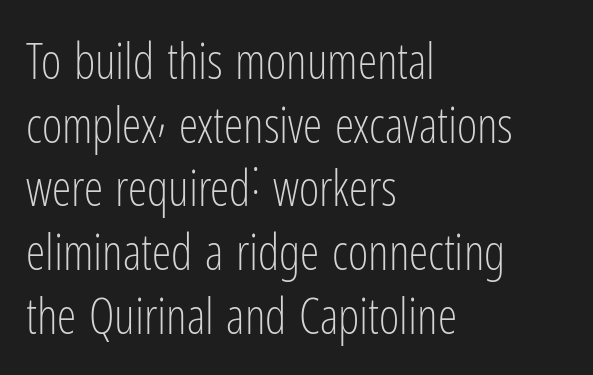
These lines were composed using upright roman letters. The horizontal fit of the characters is conventional and even. Grotesque or geometric, the face here clearly has no serifs. Proportional: the letters do not fall into vertical columns. Stroke mass is kept to a normal reading level or below.
